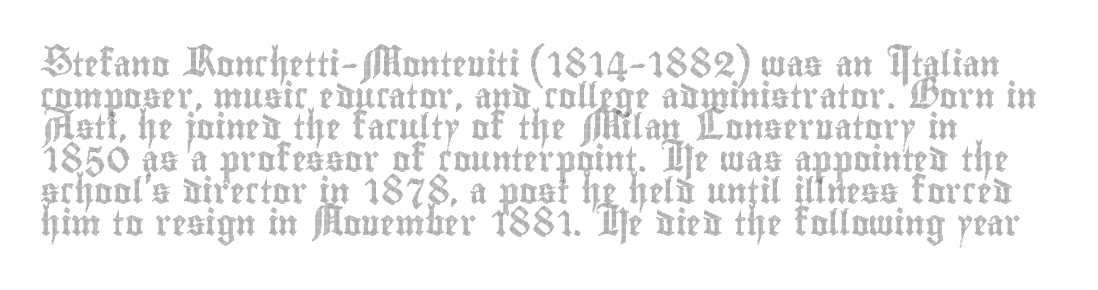
Q: Is the text italic (slanted)? A: No, it is upright.
Q: Is the text underlined? A: No.
Q: Is the spacing between letters normal or unusually wide? A: Normal.
Q: Is the spacing between lines tight, normal or loose? A: Normal.
